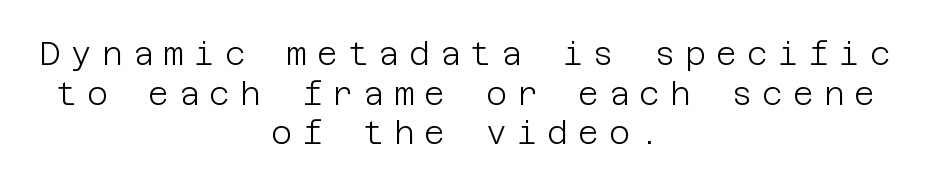
The characters display no serif detailing; their extremities are plain. The specimen omits any rule beneath the text block's lines. You could only call the tracking loose — the letters float apart. Each line is balanced around a shared central axis. Summary of weight: not heavy and not bold.
